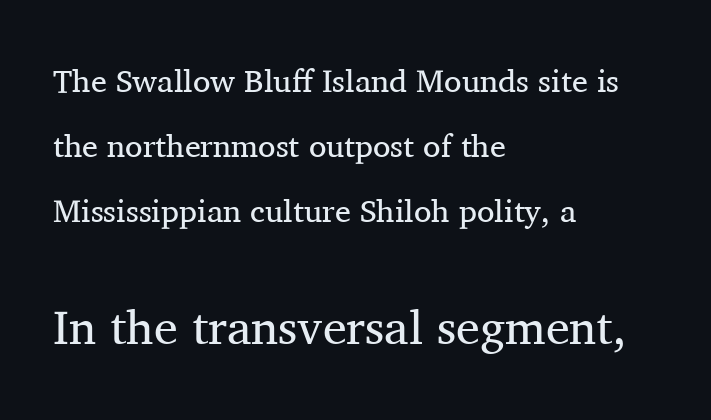
The image shows 48 px regular-weight serif type, upright; set left-aligned, loose line spacing (2.03x), normal letter spacing, not underlined; the second (bottom) block is 1.5x larger; medium stroke contrast and a medium x-height.
